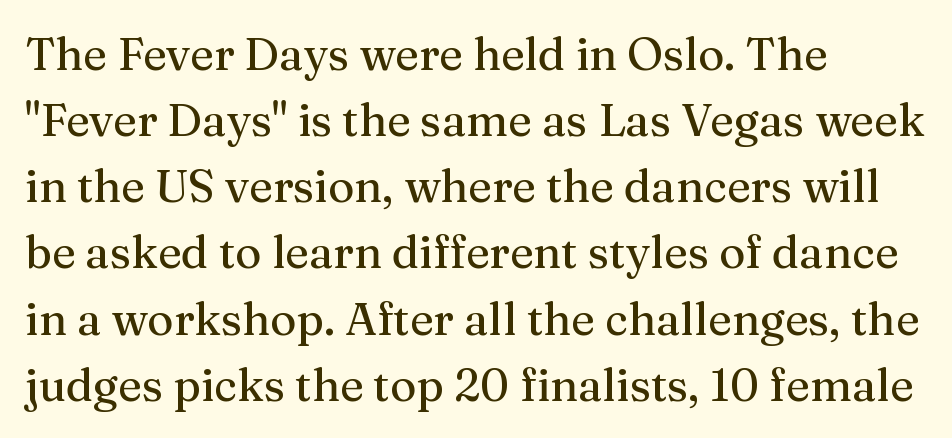
The image shows 45 px serif type, upright; set left-aligned, normal line spacing (1.47x), normal letter spacing, not underlined; medium stroke contrast and a medium x-height.
